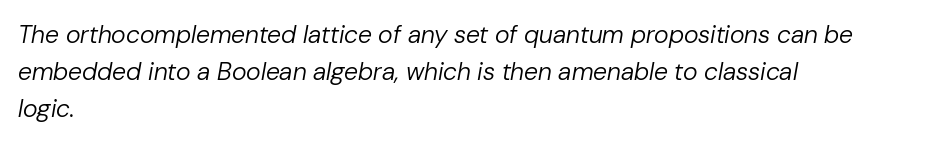
{"italic": "yes", "lean": "right", "slant_degrees": 10, "bold": "no", "underline": "no", "align": "left", "line_spacing": "normal", "line_spacing_ratio": 1.48, "letter_spacing": "normal", "letter_spacing_em": 0.0, "glyph_px": 25}
